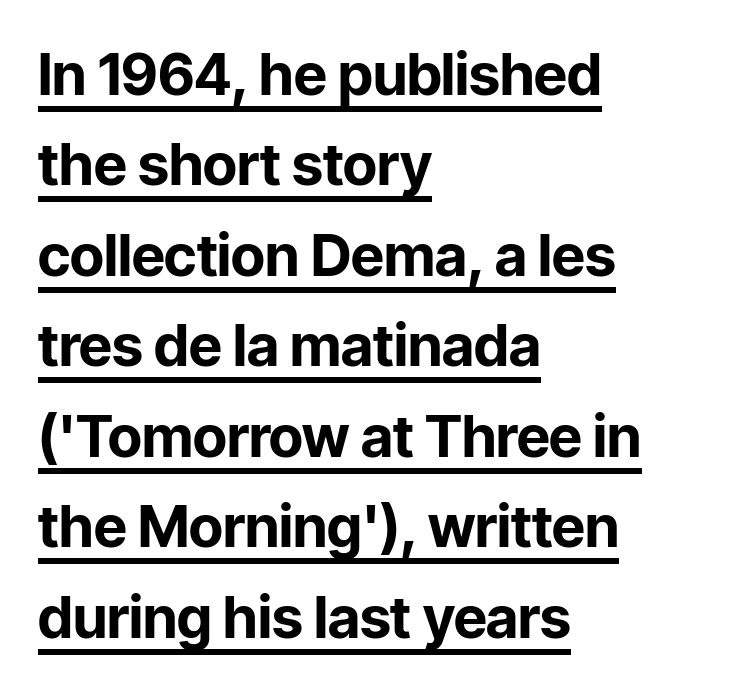
{"serif": "no", "italic": "no", "bold": "yes", "weight": "bold", "width": "normal", "stroke_contrast": "low", "x_height": "medium", "monospaced": "no", "underline": "yes", "align": "left", "line_spacing": "normal", "line_spacing_ratio": 1.56, "letter_spacing": "normal", "letter_spacing_em": 0.0, "glyph_px": 58}
